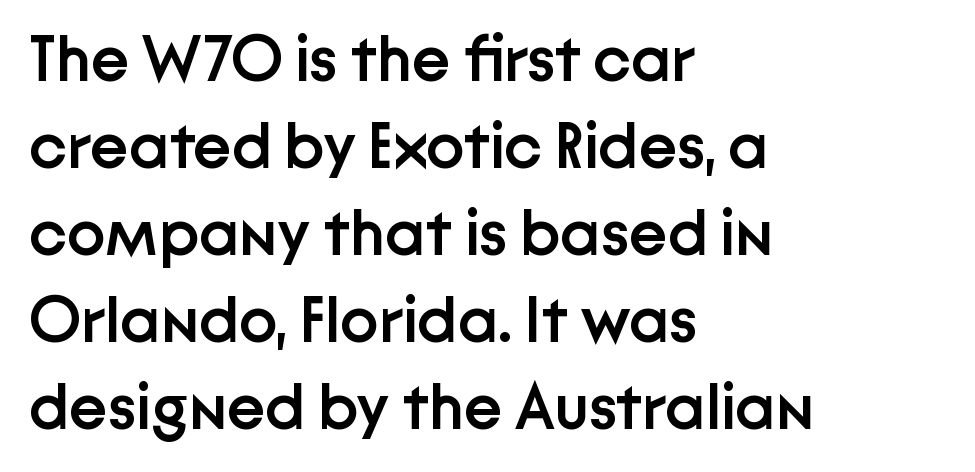
Note the varied advance widths — an 'i' is clearly narrower than an 'm'. The lines are quadded left. A clean baseline with only descenders dipping below it. What stands out about the letter spacing? Nothing — it is the standard amount. It's the straight-up-and-down kind of type.
